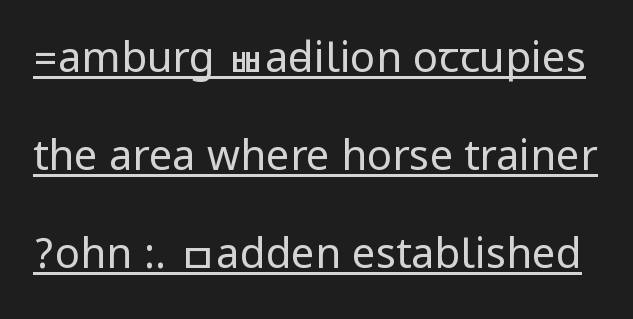
{"serif": "no", "italic": "no", "bold": "no", "weight": "regular", "width": "condensed", "stroke_contrast": "low", "underline": "yes", "line_spacing": "loose", "line_spacing_ratio": 2.33, "letter_spacing": "normal", "letter_spacing_em": 0.0, "glyph_px": 42}
